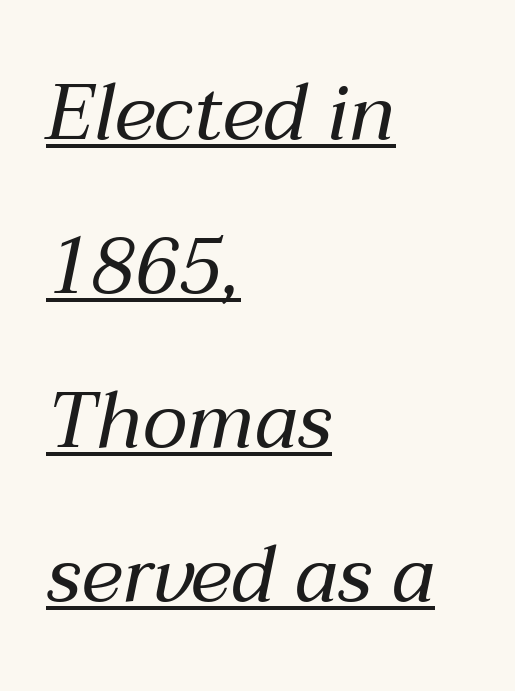
Q: Is the text bold? A: No.
Q: Is the text italic (slanted)? A: Yes, it leans right by about 12 degrees.
Q: Is the text underlined? A: Yes.
Q: How is the paragraph aligned? A: Left-aligned.
Q: Is the spacing between letters normal or unusually wide? A: Normal.
Q: Is the spacing between lines tight, normal or loose? A: Loose.
Q: Width (condensed, normal, or wide)? A: Normal.
Q: Stroke contrast? A: Medium.
Q: x-height? A: Medium.
Q: Monospaced? A: No.
